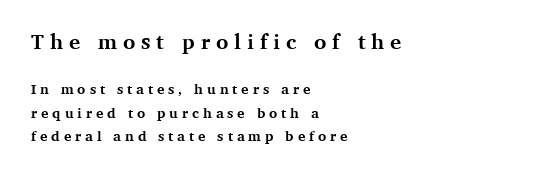
Q: Is the text bold? A: Yes.
Q: Is the text italic (slanted)? A: No, it is upright.
Q: Is the text underlined? A: No.
Q: How is the paragraph aligned? A: Left-aligned.
Q: Is the spacing between letters normal or unusually wide? A: Unusually wide.
Q: Is the spacing between lines tight, normal or loose? A: Normal.
Q: Which block of text is set in a larger size, the first (top) or the second (bottom)? A: The first (top) one.
